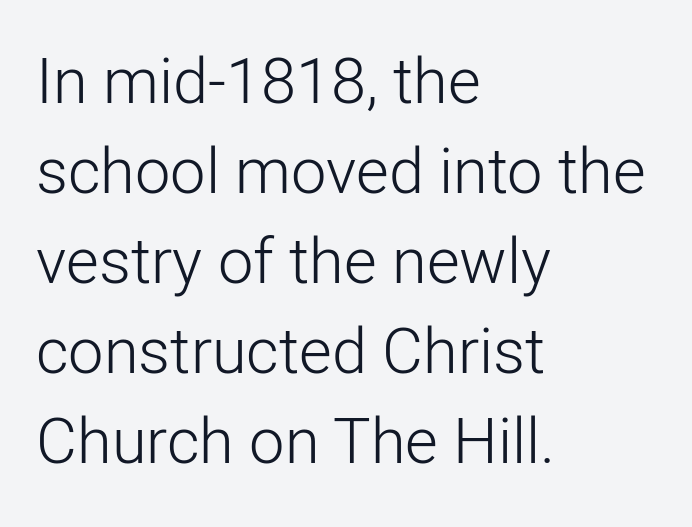
{"serif": "no", "italic": "no", "bold": "no", "weight": "light", "width": "normal", "stroke_contrast": "low", "x_height": "medium", "monospaced": "no", "underline": "no", "align": "left", "line_spacing": "normal", "line_spacing_ratio": 1.43, "letter_spacing": "normal", "letter_spacing_em": 0.0, "glyph_px": 63}
